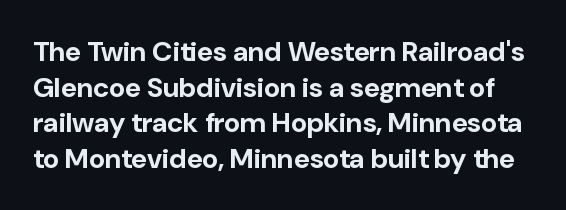
Leading: standard. Serif or sans? Sans — the stroke terminals are bare. Short note: letters normally spaced. Quick note: not italic, upright.
